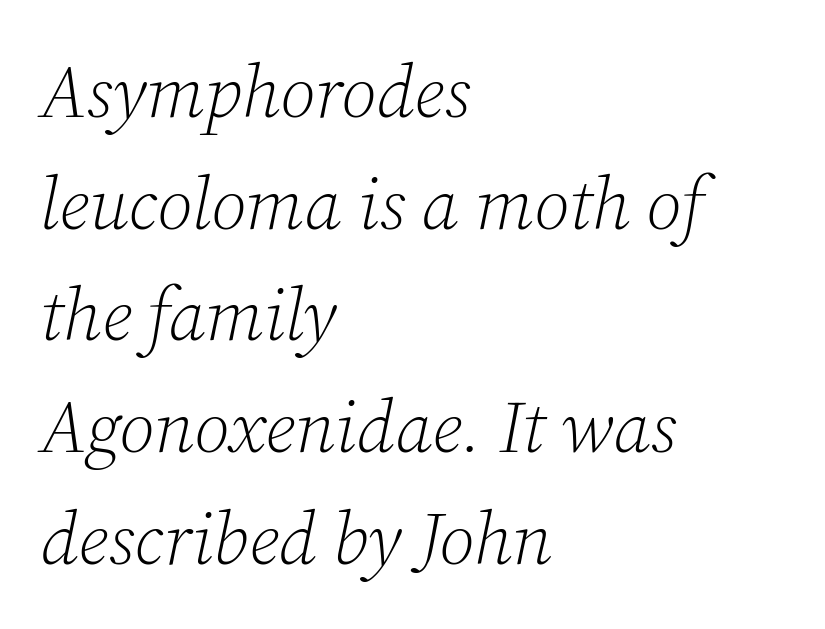
Note the varied advance widths — an 'i' is clearly narrower than an 'm'. Vertical spacing — default. The letters look calm and open, with moderate or lighter stems. Does the type have serifs? Yes, each stem ends in a small foot.
